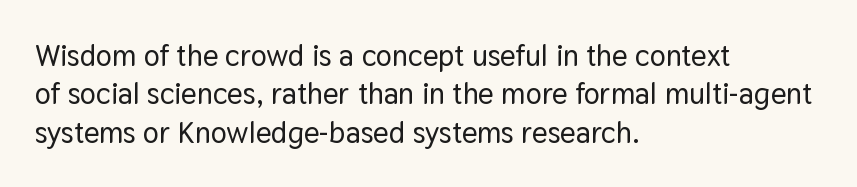
The image shows 30 px sans-serif type, upright; set left-aligned, normal line spacing (1.28x), normal letter spacing, not underlined; low stroke contrast and a medium x-height.
